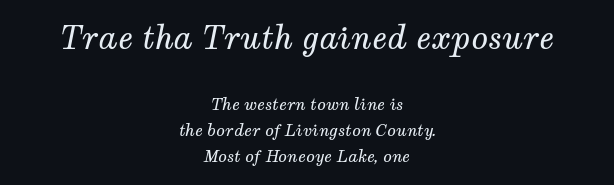
The image shows 31 px regular-weight serif type, italic (leaning right); set centered, normal line spacing (1.64x), normal letter spacing, not underlined; the first (top) block is 1.94x larger; medium stroke contrast and a medium x-height.
